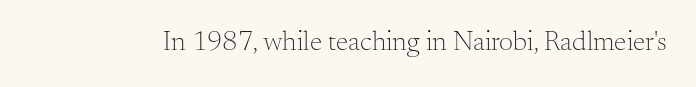
{"serif": "yes", "italic": "no", "bold": "no", "weight": "light", "width": "normal", "stroke_contrast": "medium", "x_height": "small", "monospaced": "no", "underline": "no", "letter_spacing": "normal", "letter_spacing_em": 0.0, "glyph_px": 28}
